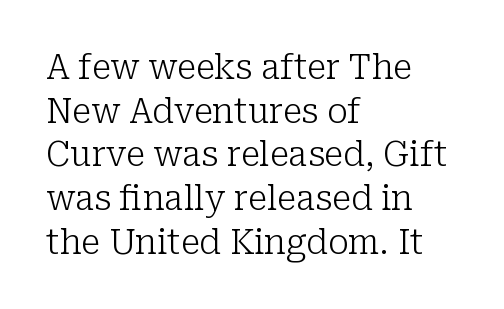
The image shows 35 px light serif type, upright; set left-aligned, normal line spacing (1.25x), normal letter spacing, not underlined; low stroke contrast and a medium x-height.
